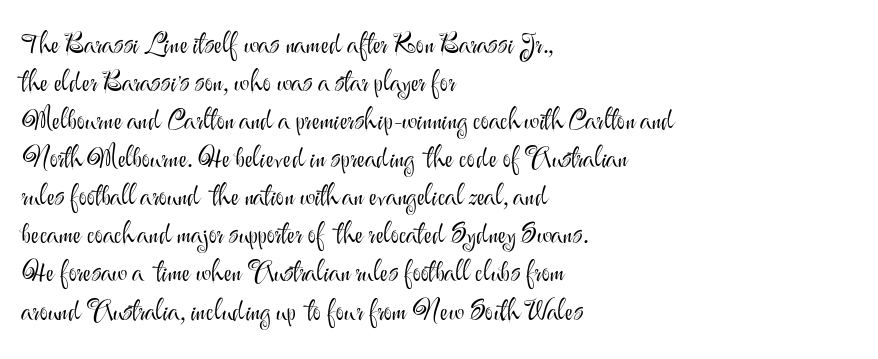
Q: Is the text bold? A: No.
Q: Is the typeface a serif or a sans-serif typeface? A: Sans-serif.
Q: Is the text underlined? A: No.
Q: How is the paragraph aligned? A: Left-aligned.
Q: Is the spacing between letters normal or unusually wide? A: Normal.
Q: Is the spacing between lines tight, normal or loose? A: Normal.
Q: Width (condensed, normal, or wide)? A: Normal.
Q: Stroke contrast? A: Medium.
Q: x-height? A: Small.
Q: Monospaced? A: No.
